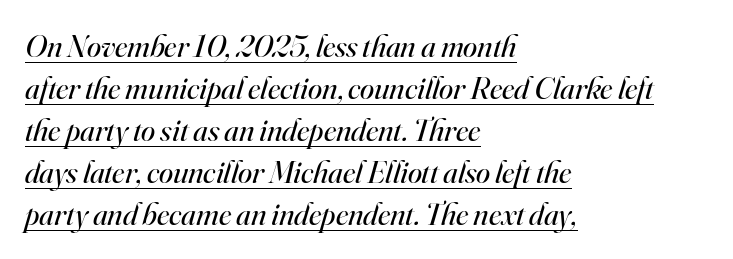
The image shows 32 px regular-weight serif type, italic (leaning right); set left-aligned, normal line spacing (1.31x), normal letter spacing, underlined; high stroke contrast and a small x-height.
